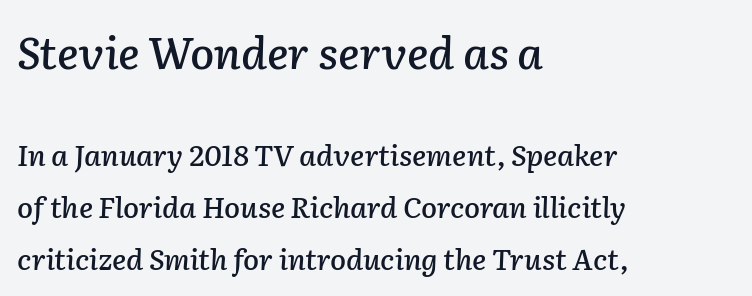
The image shows 44 px text type, italic (leaning right); set left-aligned, line spacing 1.79x, normal letter spacing, not underlined; the first (top) block is 1.52x larger; low stroke contrast and a medium x-height.
